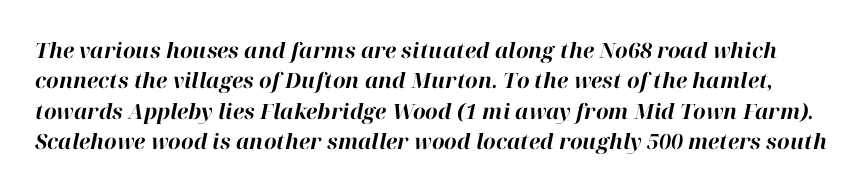
The image shows 21 px bold type, italic (leaning right); set normal line spacing (1.45x), normal letter spacing, not underlined.
